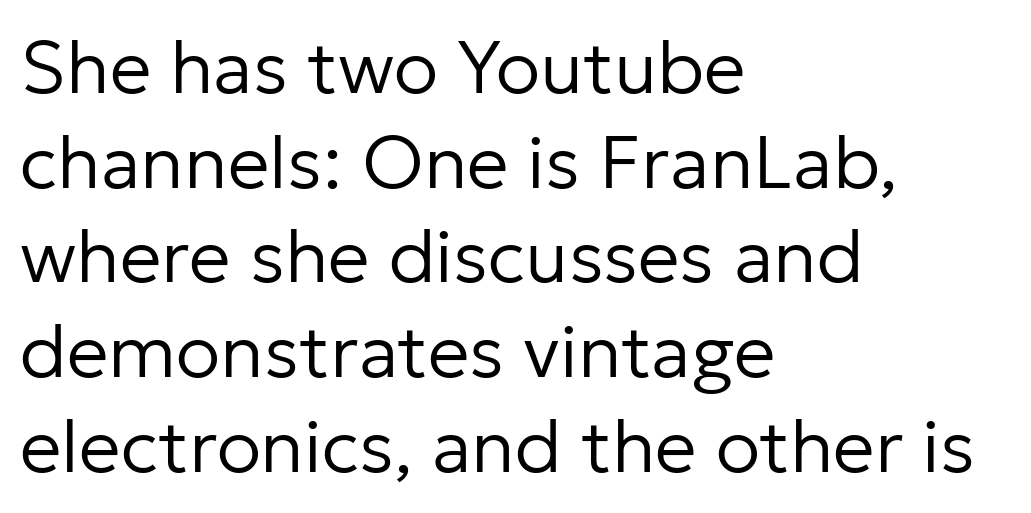
Q: Is the text bold? A: No.
Q: Is the text italic (slanted)? A: No, it is upright.
Q: Is the typeface a serif or a sans-serif typeface? A: Sans-serif.
Q: Is the text underlined? A: No.
Q: How is the paragraph aligned? A: Left-aligned.
Q: Is the spacing between letters normal or unusually wide? A: Normal.
Q: Is the spacing between lines tight, normal or loose? A: Normal.
Q: Width (condensed, normal, or wide)? A: Normal.
Q: Stroke contrast? A: Low.
Q: x-height? A: Medium.
Q: Monospaced? A: No.
